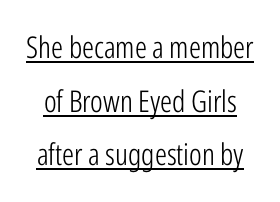
Q: Is the text bold? A: No.
Q: Is the text italic (slanted)? A: No, it is upright.
Q: Is the typeface a serif or a sans-serif typeface? A: Sans-serif.
Q: Is the text underlined? A: Yes.
Q: Is the spacing between letters normal or unusually wide? A: Normal.
Q: Width (condensed, normal, or wide)? A: Condensed.
Q: Stroke contrast? A: Low.
Q: x-height? A: Medium.
Q: Monospaced? A: No.
